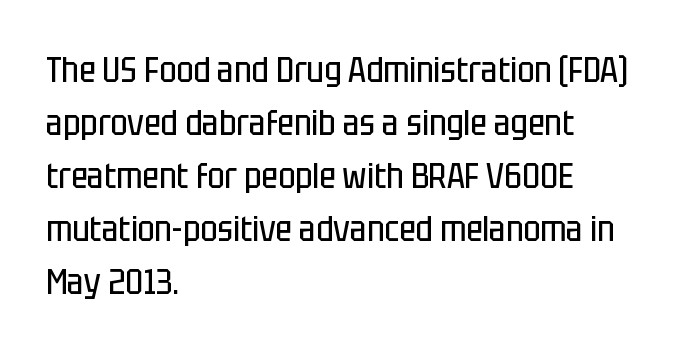
Q: Is the text bold? A: No.
Q: Is the text italic (slanted)? A: No, it is upright.
Q: Is the typeface a serif or a sans-serif typeface? A: Sans-serif.
Q: Is the text underlined? A: No.
Q: How is the paragraph aligned? A: Left-aligned.
Q: Is the spacing between letters normal or unusually wide? A: Normal.
Q: Is the spacing between lines tight, normal or loose? A: Normal.
Q: Width (condensed, normal, or wide)? A: Condensed.
Q: Stroke contrast? A: Low.
Q: x-height? A: Large.
Q: Monospaced? A: No.
